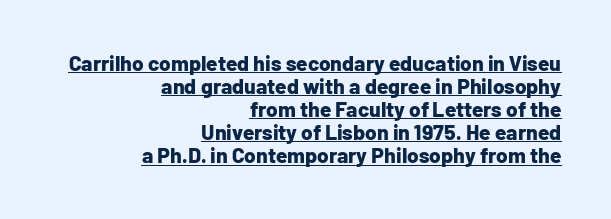
{"italic": "no", "bold": "yes", "underline": "yes", "align": "right", "line_spacing": "tight", "line_spacing_ratio": 1.1, "letter_spacing": "normal", "letter_spacing_em": 0.0, "glyph_px": 21}
